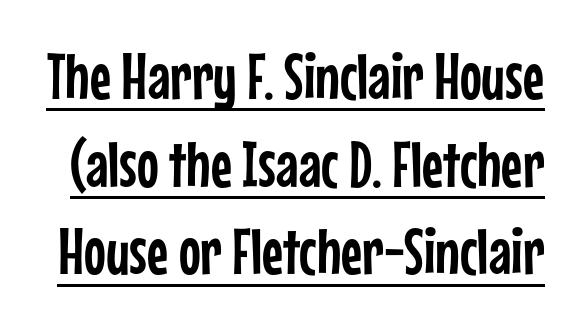
Q: Is the text italic (slanted)? A: No, it is upright.
Q: Is the typeface a serif or a sans-serif typeface? A: Sans-serif.
Q: Is the text underlined? A: Yes.
Q: Is the spacing between letters normal or unusually wide? A: Normal.
Q: Is the spacing between lines tight, normal or loose? A: Normal.
Q: Width (condensed, normal, or wide)? A: Condensed.
Q: Stroke contrast? A: Low.
Q: x-height? A: Medium.
Q: Monospaced? A: No.
